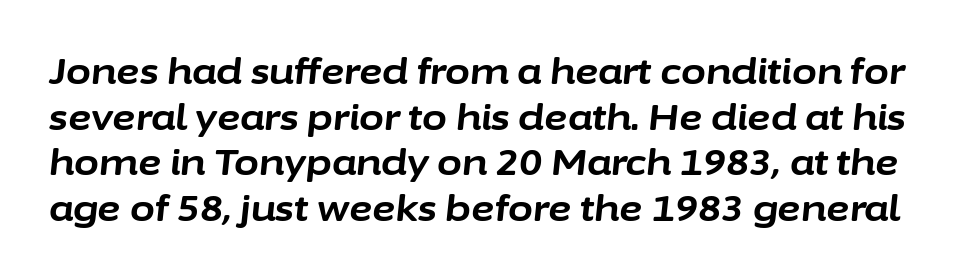
{"italic": "yes", "lean": "right", "slant_degrees": 6, "bold": "yes", "weight": "bold", "width": "normal", "stroke_contrast": "low", "x_height": "medium", "monospaced": "no", "underline": "no", "line_spacing": "normal", "line_spacing_ratio": 1.27, "letter_spacing": "normal", "letter_spacing_em": 0.0, "glyph_px": 36}
